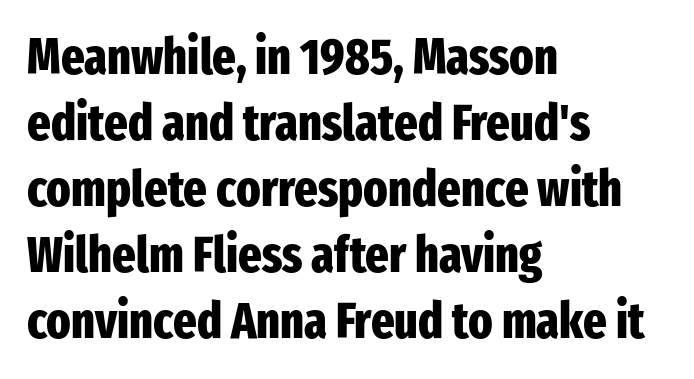
The image shows 50 px heavy, condensed sans-serif type, upright; set left-aligned, normal line spacing (1.32x), normal letter spacing, not underlined; low stroke contrast and a medium x-height.
